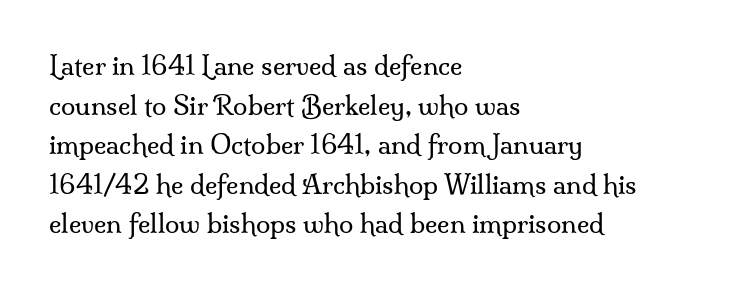
Q: Is the text bold? A: No.
Q: Is the text italic (slanted)? A: No, it is upright.
Q: Is the text underlined? A: No.
Q: How is the paragraph aligned? A: Left-aligned.
Q: Is the spacing between letters normal or unusually wide? A: Normal.
Q: Is the spacing between lines tight, normal or loose? A: Normal.
